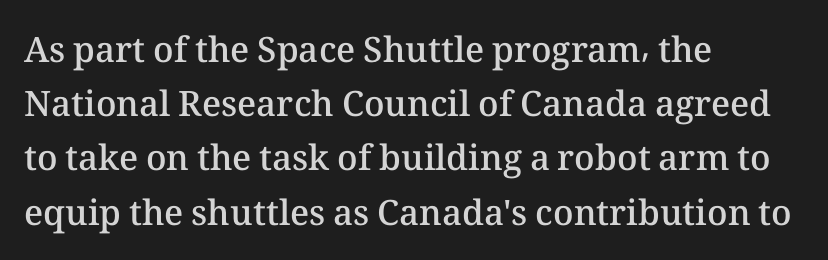
Nothing unusual about the tracking: characters are spaced as the font intends. Spacing verdict: proportional, widths tailored to each character. No word sits above an underline. One glance says typical: line gaps are just what's usual. Horizontally, the lines are justified to the leading edge only.
